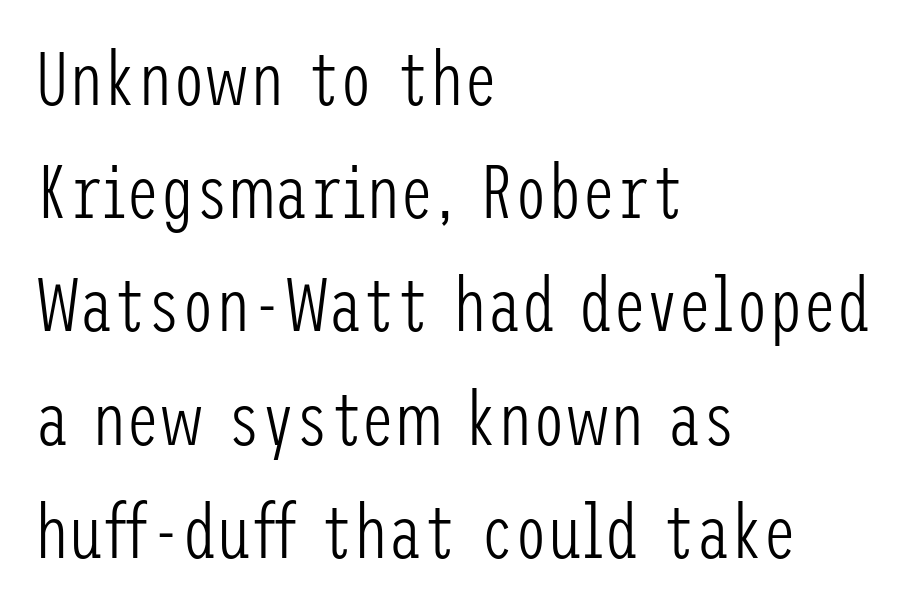
Q: Is the text bold? A: No.
Q: Is the text italic (slanted)? A: No, it is upright.
Q: Is the typeface a serif or a sans-serif typeface? A: Sans-serif.
Q: Is the text underlined? A: No.
Q: How is the paragraph aligned? A: Left-aligned.
Q: Is the spacing between letters normal or unusually wide? A: Normal.
Q: Is the spacing between lines tight, normal or loose? A: Normal.
Q: Width (condensed, normal, or wide)? A: Condensed.
Q: Stroke contrast? A: Low.
Q: x-height? A: Medium.
